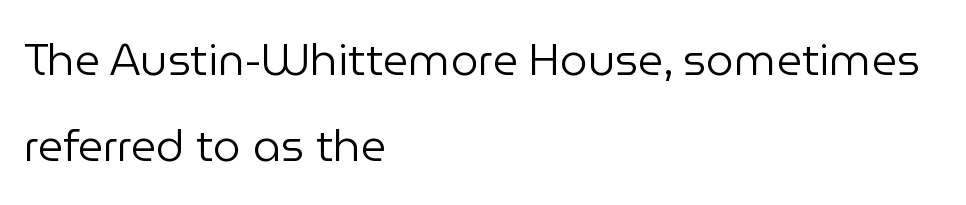
{"serif": "no", "italic": "no", "bold": "no", "weight": "regular", "width": "normal", "stroke_contrast": "low", "x_height": "medium", "monospaced": "no", "underline": "no", "align": "left", "line_spacing": "loose", "line_spacing_ratio": 1.95, "letter_spacing": "normal", "letter_spacing_em": 0.0, "glyph_px": 44}
